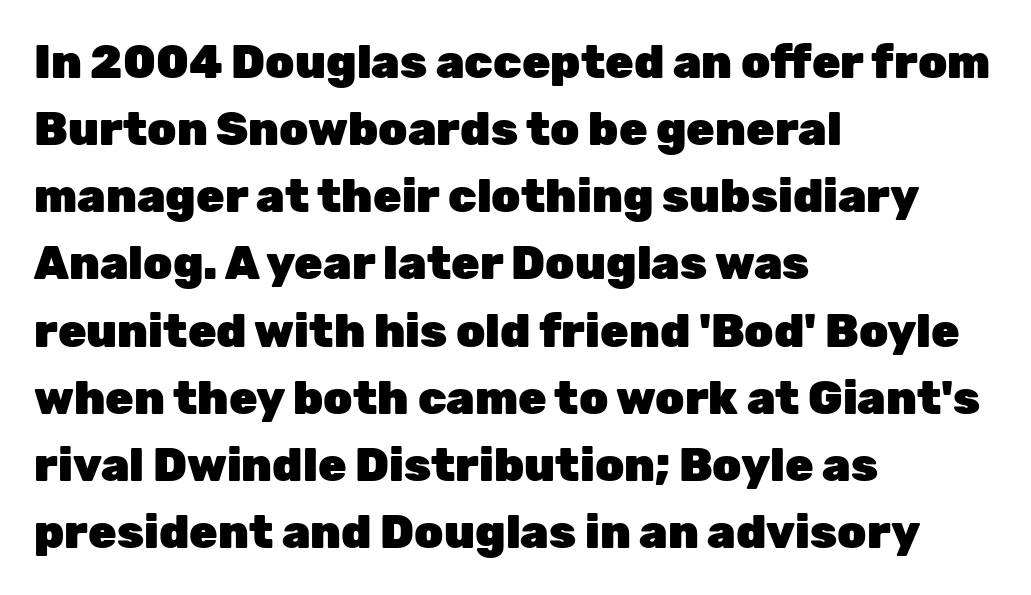
A dark, heavy texture on the line: the type is bold. The ragged edge is on the right, which tells us the setting is flush left. In terms of letterspacing, this is plain default setting. The rendering shows plain stroke endings on the letterforms — a sans-serif design.
